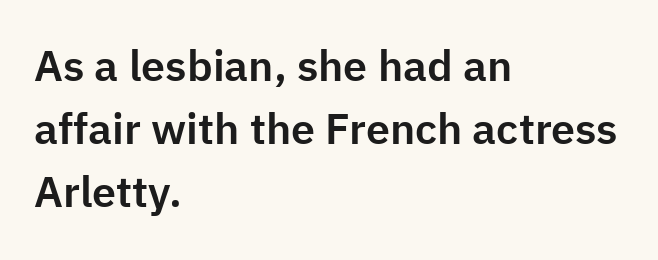
The image shows 43 px sans-serif type, upright; set left-aligned, normal line spacing (1.47x), normal letter spacing, not underlined; low stroke contrast and a medium x-height.
